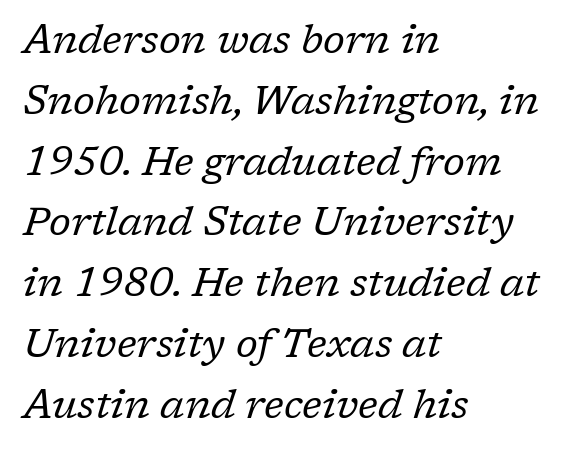
The image shows 40 px regular-weight serif type, italic (leaning right); set left-aligned, normal line spacing (1.52x), normal letter spacing, not underlined; low stroke contrast and a medium x-height.
